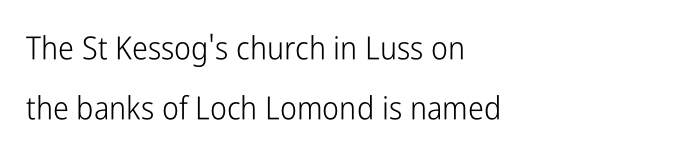
{"serif": "no", "italic": "no", "bold": "no", "weight": "light", "width": "condensed", "stroke_contrast": "low", "x_height": "medium", "monospaced": "no", "underline": "no", "align": "left", "line_spacing_ratio": 1.88, "letter_spacing": "normal", "letter_spacing_em": 0.0, "glyph_px": 32}
